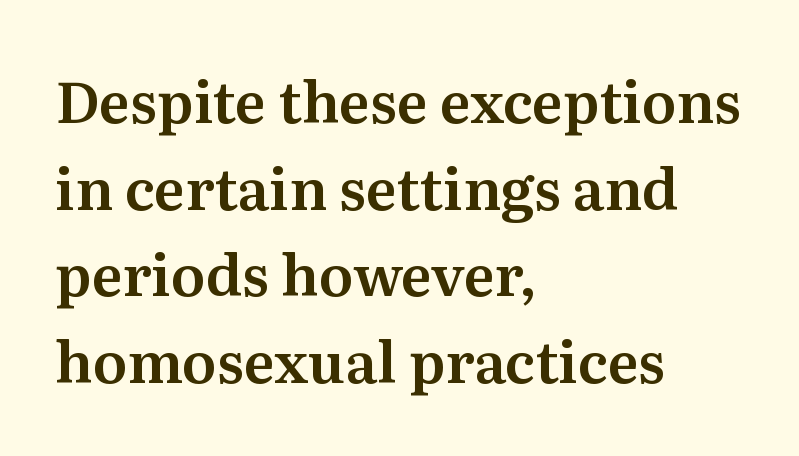
{"serif": "yes", "italic": "no", "width": "normal", "stroke_contrast": "medium", "x_height": "medium", "monospaced": "no", "underline": "no", "align": "left", "line_spacing": "normal", "line_spacing_ratio": 1.52, "letter_spacing": "normal", "letter_spacing_em": 0.0, "glyph_px": 57}
